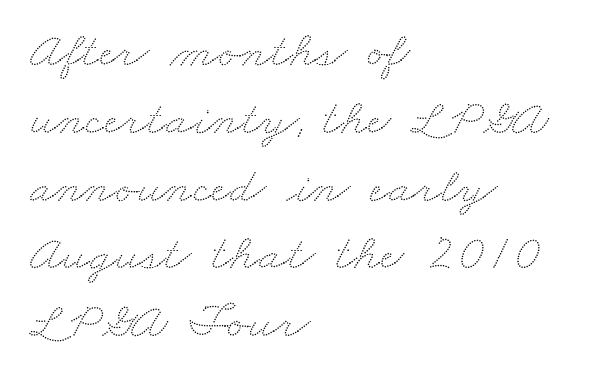
Does the copy run flush right? No — it runs flush left. The tracking reads as untouched default to a designer's eye. Has an underline been added? It has not. The face used here is proportionally spaced, like ordinary book or web type. What's the leading like? Ordinary, nothing unusual.
